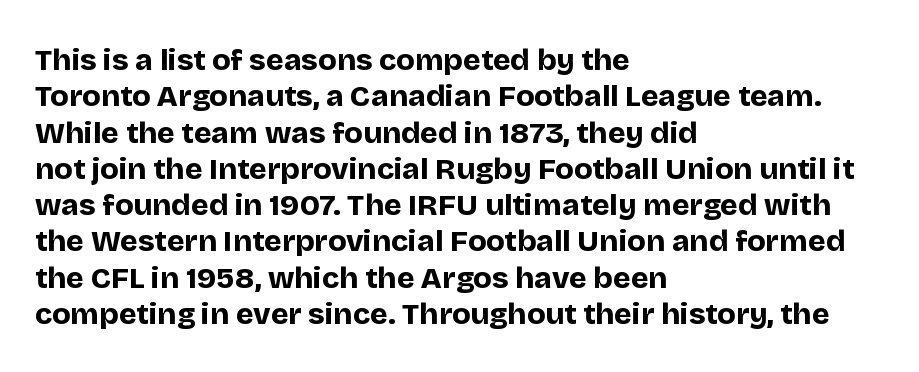
{"serif": "no", "italic": "no", "bold": "yes", "weight": "bold", "width": "normal", "stroke_contrast": "low", "x_height": "large", "monospaced": "no", "underline": "no", "align": "left", "line_spacing_ratio": 1.21, "letter_spacing": "normal", "letter_spacing_em": 0.0, "glyph_px": 30}
